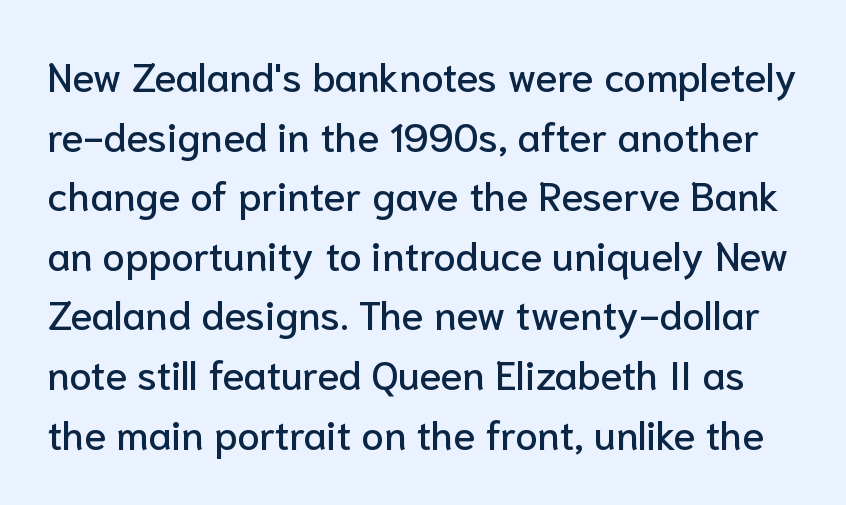
Q: Is the text italic (slanted)? A: No, it is upright.
Q: Is the typeface a serif or a sans-serif typeface? A: Sans-serif.
Q: Is the text underlined? A: No.
Q: Is the spacing between letters normal or unusually wide? A: Normal.
Q: Is the spacing between lines tight, normal or loose? A: Normal.
Q: Width (condensed, normal, or wide)? A: Normal.
Q: Stroke contrast? A: Low.
Q: x-height? A: Medium.
Q: Monospaced? A: No.
